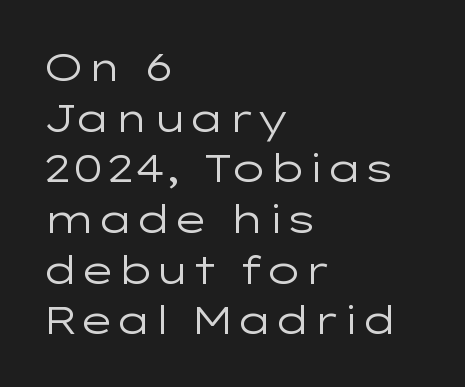
The image shows 39 px regular-weight, wide sans-serif type, upright; set left-aligned, normal line spacing (1.3x), normal letter spacing, not underlined; low stroke contrast and a medium x-height.
